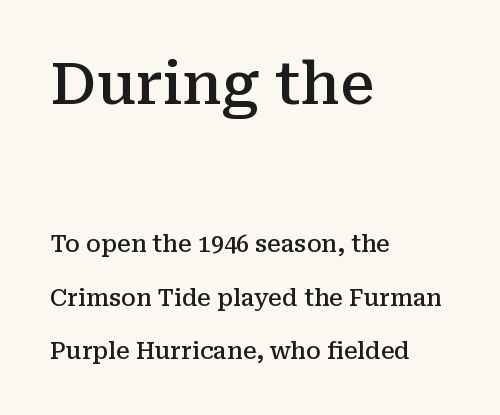
{"serif": "yes", "italic": "no", "bold": "semi", "weight": "semibold", "width": "normal", "stroke_contrast": "medium", "x_height": "medium", "monospaced": "no", "underline": "no", "align": "left", "line_spacing": "loose", "line_spacing_ratio": 2.31, "letter_spacing": "normal", "letter_spacing_em": 0.0, "larger_block": "first", "size_ratio": 2.52, "glyph_px": 58}
